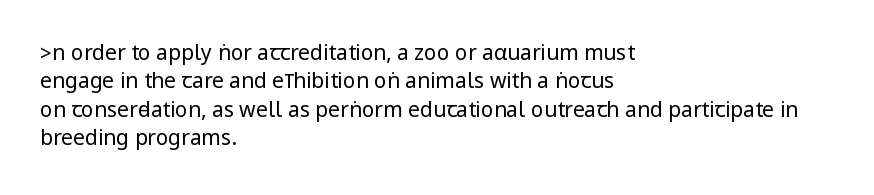
Q: Is the text bold? A: No.
Q: Is the text italic (slanted)? A: No, it is upright.
Q: Is the text underlined? A: No.
Q: How is the paragraph aligned? A: Left-aligned.
Q: Is the spacing between letters normal or unusually wide? A: Normal.
Q: Is the spacing between lines tight, normal or loose? A: Normal.
